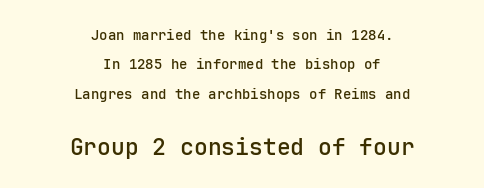
Leading is clearly above the norm, producing a sparse column. Does extra space separate the letters? No, they use regular spacing. Characters remain perfectly vertical along every line. The compositor balanced each line on the midline. Note: smaller setting up top, larger setting below.
